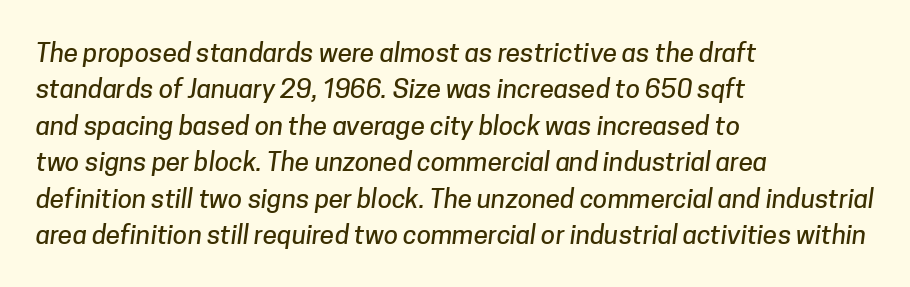
Descenders are the only things crossing below the line. The space between consecutive lines is moderate. Reading down the block, your eye returns to a fixed left position each line. Look at the tracking — it's just the regular setting, nothing added.
